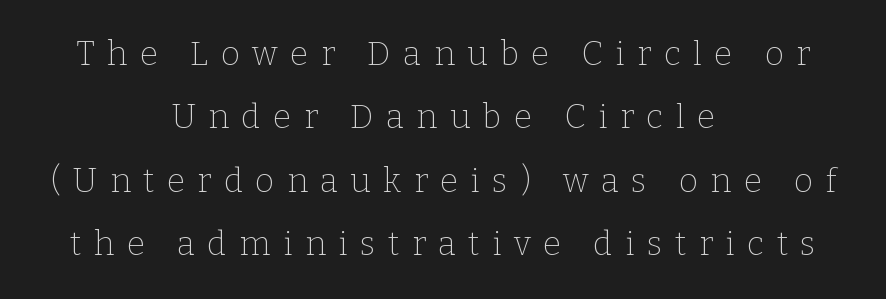
Q: Is the text bold? A: No.
Q: Is the text italic (slanted)? A: No, it is upright.
Q: Is the typeface a serif or a sans-serif typeface? A: Serif.
Q: Is the text underlined? A: No.
Q: How is the paragraph aligned? A: Centered.
Q: Is the spacing between letters normal or unusually wide? A: Unusually wide.
Q: Is the spacing between lines tight, normal or loose? A: Loose.
Q: Width (condensed, normal, or wide)? A: Normal.
Q: Stroke contrast? A: Low.
Q: x-height? A: Medium.
Q: Monospaced? A: No.
